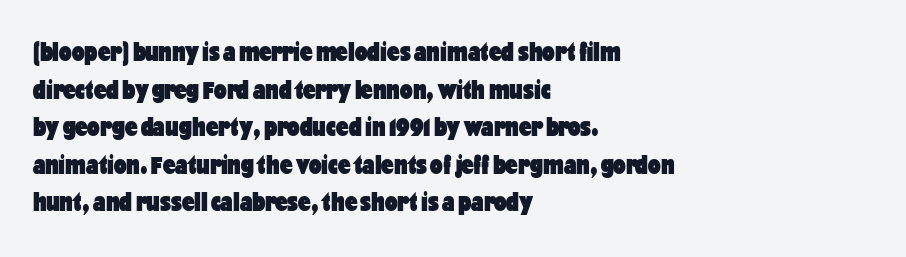
Q: Is the text bold? A: Yes.
Q: Is the text italic (slanted)? A: No, it is upright.
Q: Is the typeface a serif or a sans-serif typeface? A: Sans-serif.
Q: Is the text underlined? A: No.
Q: How is the paragraph aligned? A: Left-aligned.
Q: Is the spacing between letters normal or unusually wide? A: Normal.
Q: Is the spacing between lines tight, normal or loose? A: Normal.
Q: Width (condensed, normal, or wide)? A: Condensed.
Q: Stroke contrast? A: Low.
Q: x-height? A: Medium.
Q: Monospaced? A: No.
